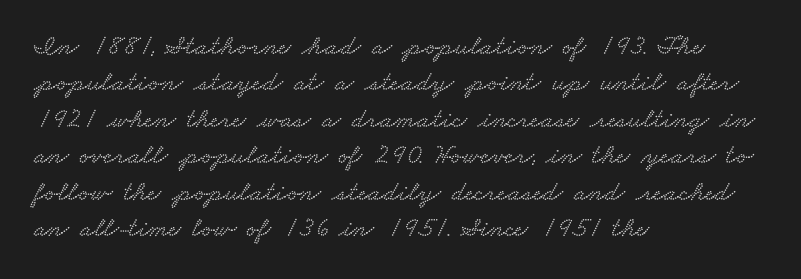
{"serif": "yes", "width": "wide", "stroke_contrast": "low", "x_height": "small", "monospaced": "no", "underline": "no", "align": "left", "line_spacing": "normal", "line_spacing_ratio": 1.3, "letter_spacing": "normal", "letter_spacing_em": 0.0, "glyph_px": 28}
